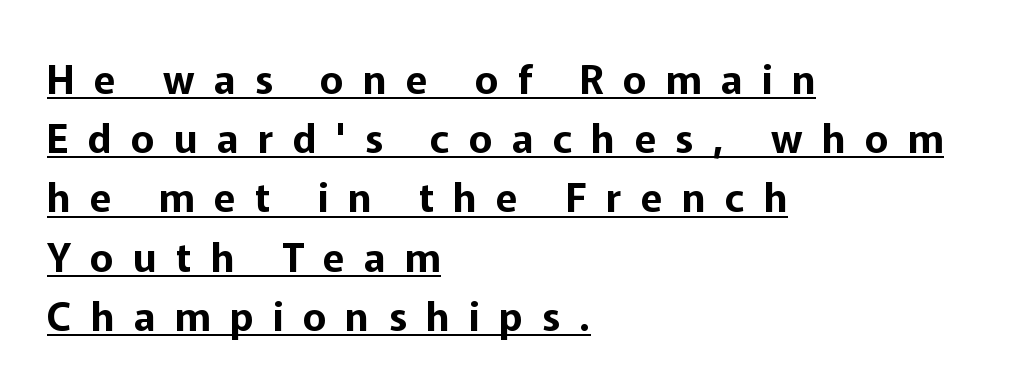
The image shows 40 px sans-serif type, upright; set left-aligned, normal line spacing (1.48x), unusually wide letter spacing (+0.48 em), underlined; low stroke contrast and a medium x-height.
